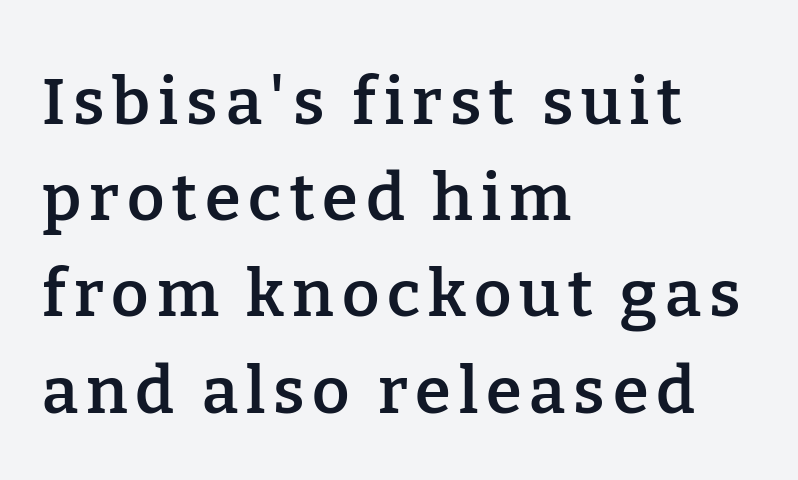
Tall strokes in this sample are plumb rather than angled. Casual observation: everything's shoved over to the left. Looks like regular typesetting: each glyph gets only the width it needs. Stroke thickness is moderately raised; the sample reads as semibold. Is this a sans? No — the strokes have serifs. Baseline-to-baseline distance is the conventional proportion of letter height.
